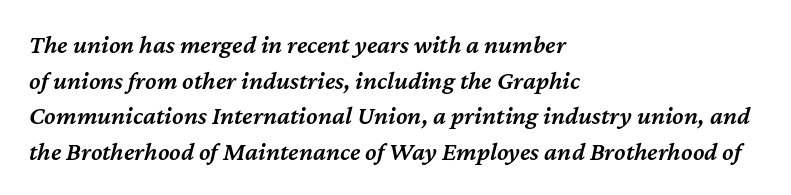
{"italic": "yes", "lean": "right", "slant_degrees": 12, "bold": "semi", "underline": "no", "align": "left", "line_spacing": "normal", "line_spacing_ratio": 1.37, "letter_spacing": "normal", "letter_spacing_em": 0.0, "glyph_px": 26}
